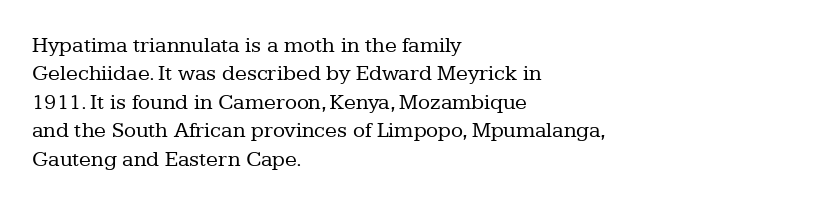
Q: Is the text bold? A: No.
Q: Is the text italic (slanted)? A: No, it is upright.
Q: Is the text underlined? A: No.
Q: How is the paragraph aligned? A: Left-aligned.
Q: Is the spacing between letters normal or unusually wide? A: Normal.
Q: Is the spacing between lines tight, normal or loose? A: Normal.
